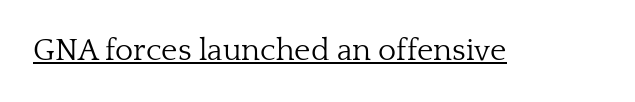
{"serif": "yes", "italic": "no", "bold": "no", "weight": "light", "width": "normal", "stroke_contrast": "low", "x_height": "medium", "monospaced": "no", "underline": "yes", "letter_spacing": "normal", "letter_spacing_em": 0.0, "glyph_px": 31}
